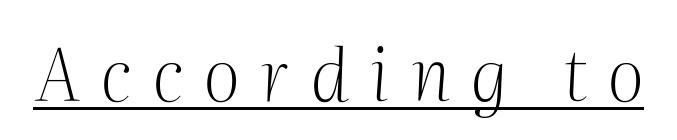
Character widths vary here, with narrow letters taking less room than wide ones. Characters follow at a spacing far wider than the type designer built in. Posture: slanted. The text was rendered using a seriffed face with decorative stroke endings.
